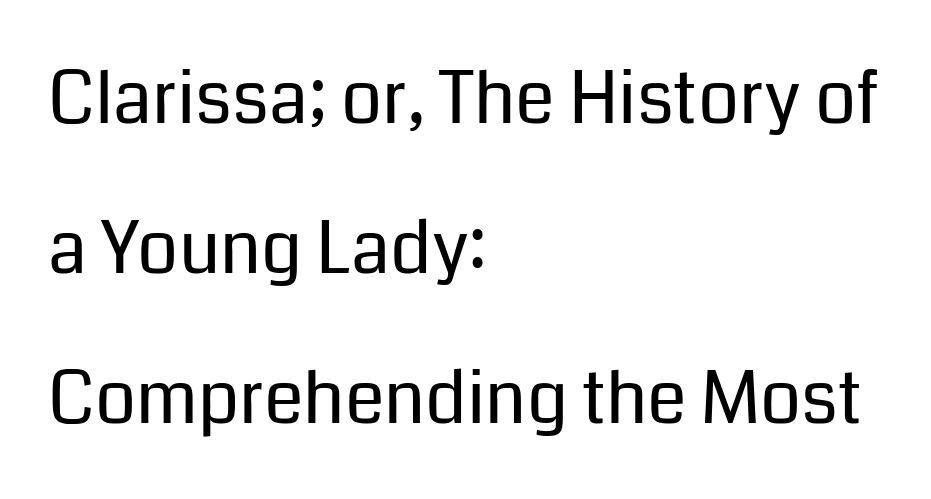
The image shows 72 px regular-weight sans-serif type, upright; set left-aligned, loose line spacing (2.08x), normal letter spacing, not underlined; low stroke contrast and a medium x-height.
